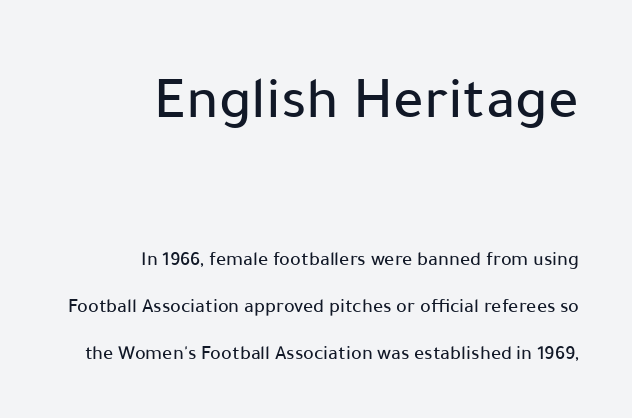
Q: Is the text italic (slanted)? A: No, it is upright.
Q: Is the typeface a serif or a sans-serif typeface? A: Sans-serif.
Q: Is the text underlined? A: No.
Q: How is the paragraph aligned? A: Right-aligned.
Q: Is the spacing between letters normal or unusually wide? A: Normal.
Q: Is the spacing between lines tight, normal or loose? A: Loose.
Q: Which block of text is set in a larger size, the first (top) or the second (bottom)? A: The first (top) one.
Q: Width (condensed, normal, or wide)? A: Normal.
Q: Stroke contrast? A: Low.
Q: x-height? A: Medium.
Q: Monospaced? A: No.
